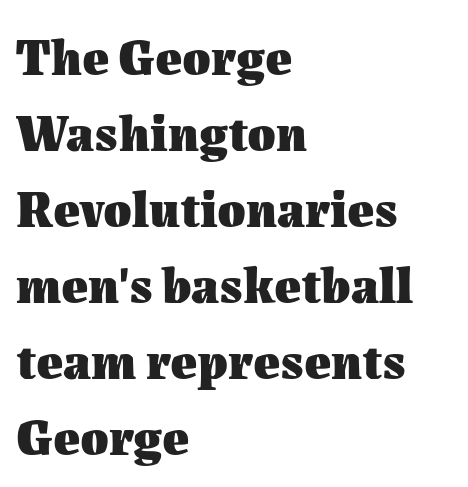
{"italic": "no", "bold": "yes", "weight": "heavy", "width": "normal", "stroke_contrast": "medium", "x_height": "medium", "monospaced": "no", "underline": "no", "align": "left", "line_spacing": "normal", "line_spacing_ratio": 1.49, "letter_spacing": "normal", "letter_spacing_em": 0.0, "glyph_px": 51}
